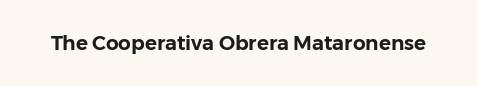
These lines keep a tight, regular rhythm from letter to letter. Unmarked baselines from the first word to the last. Italic: no, the glyphs are upright roman.
